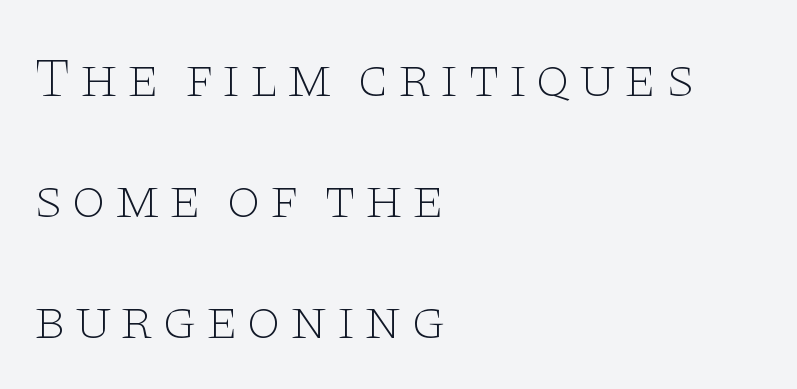
Heaviness? Minimal to ordinary, like unemphasized prose. A clean baseline with only descenders dipping below it. Leading is clearly above the norm, producing a sparse column. Every character sits straight up, as roman type does.
